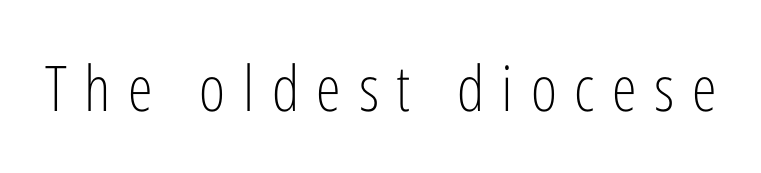
The image shows 63 px light, condensed sans-serif type, upright; set unusually wide letter spacing (+0.28 em), not underlined; low stroke contrast and a medium x-height.
